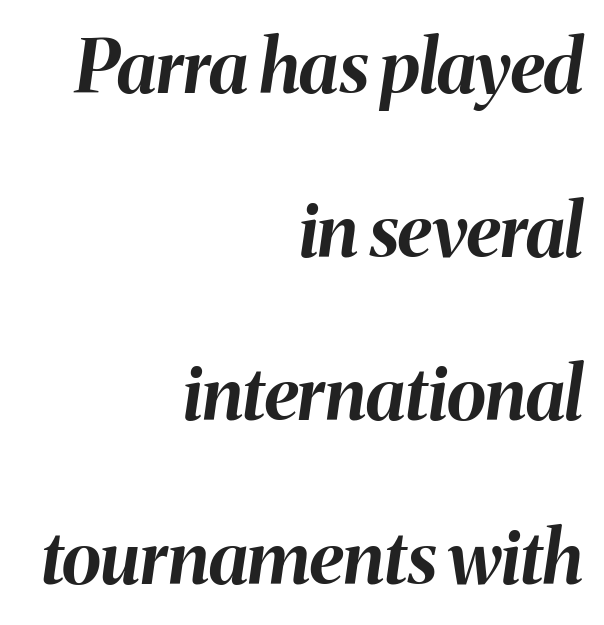
The image shows 73 px bold type, italic (leaning right); set right-aligned, loose line spacing (2.24x), normal letter spacing, not underlined; medium stroke contrast and a medium x-height.
